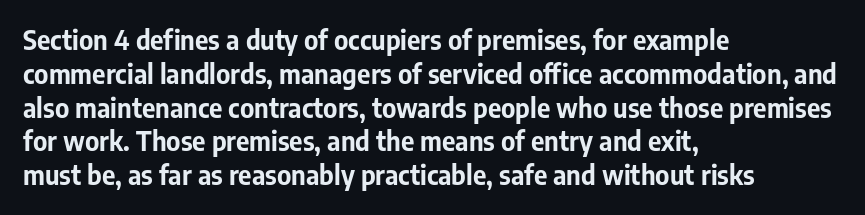
The image shows 26 px bold type, upright; set left-aligned, normal line spacing (1.3x), normal letter spacing, not underlined.
